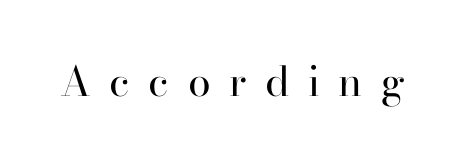
Q: Is the text bold? A: No.
Q: Is the text italic (slanted)? A: No, it is upright.
Q: Is the typeface a serif or a sans-serif typeface? A: Serif.
Q: Is the text underlined? A: No.
Q: Is the spacing between letters normal or unusually wide? A: Unusually wide.
Q: Width (condensed, normal, or wide)? A: Normal.
Q: Stroke contrast? A: High.
Q: x-height? A: Small.
Q: Monospaced? A: No.
